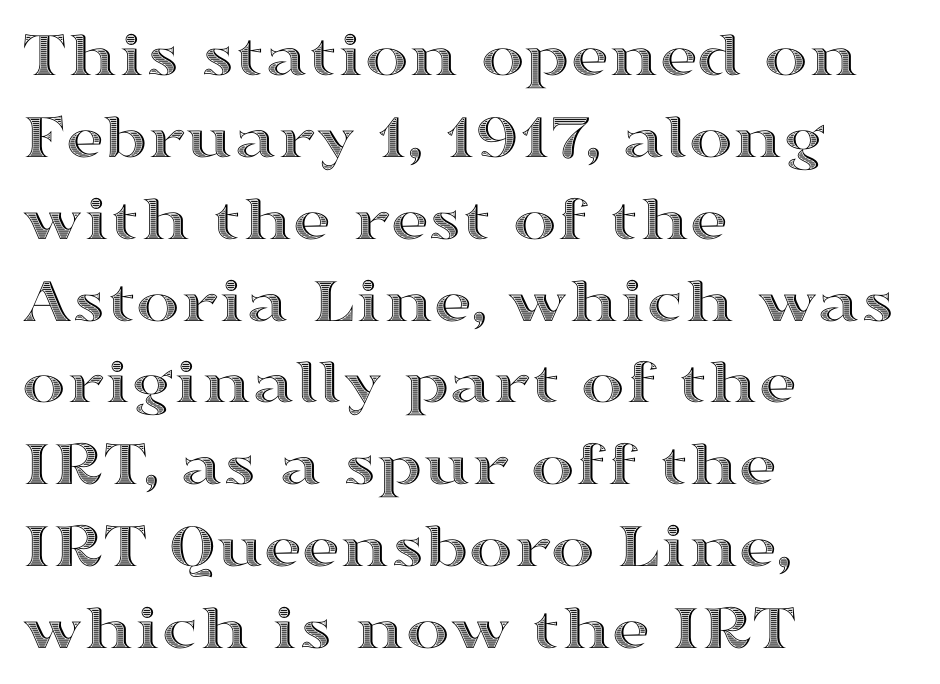
Q: Is the text italic (slanted)? A: No, it is upright.
Q: Is the text underlined? A: No.
Q: How is the paragraph aligned? A: Left-aligned.
Q: Is the spacing between letters normal or unusually wide? A: Normal.
Q: Width (condensed, normal, or wide)? A: Wide.
Q: x-height? A: Medium.
Q: Monospaced? A: No.
